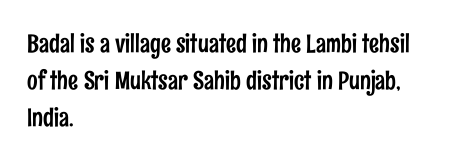
{"italic": "no", "underline": "no", "align": "left", "line_spacing": "normal", "line_spacing_ratio": 1.48, "letter_spacing": "normal", "letter_spacing_em": 0.0, "glyph_px": 25}
